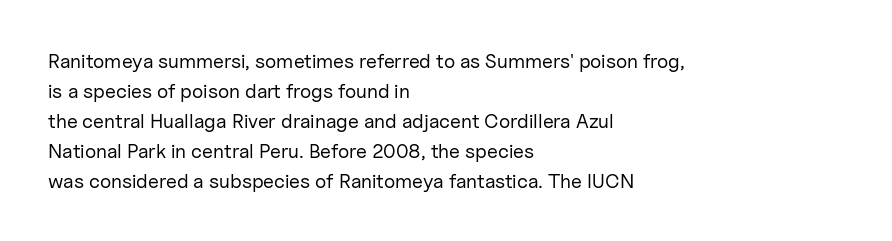
{"italic": "no", "bold": "no", "underline": "no", "align": "left", "line_spacing": "normal", "line_spacing_ratio": 1.5, "letter_spacing": "normal", "letter_spacing_em": 0.0, "glyph_px": 20}
